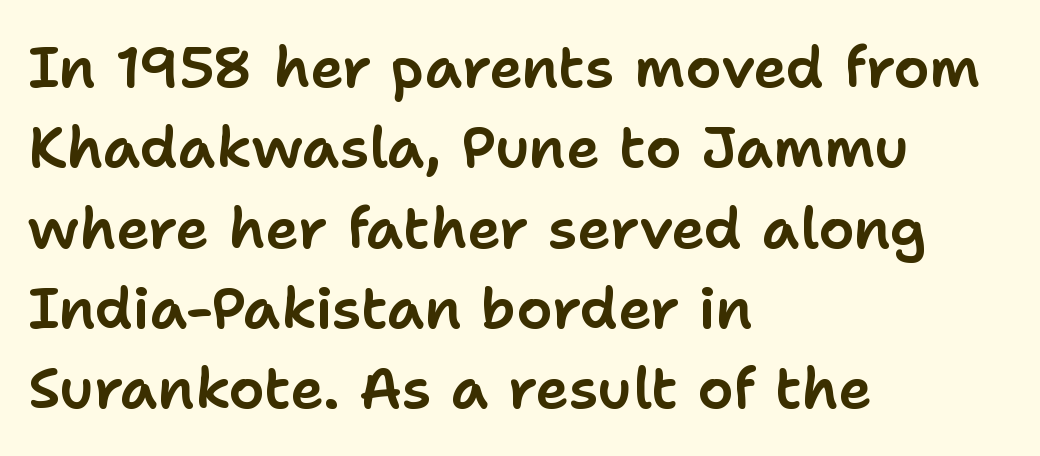
Q: Is the text italic (slanted)? A: No, it is upright.
Q: Is the typeface a serif or a sans-serif typeface? A: Sans-serif.
Q: Is the text underlined? A: No.
Q: How is the paragraph aligned? A: Left-aligned.
Q: Is the spacing between letters normal or unusually wide? A: Normal.
Q: Is the spacing between lines tight, normal or loose? A: Normal.
Q: Width (condensed, normal, or wide)? A: Normal.
Q: Stroke contrast? A: Low.
Q: x-height? A: Medium.
Q: Monospaced? A: No.
